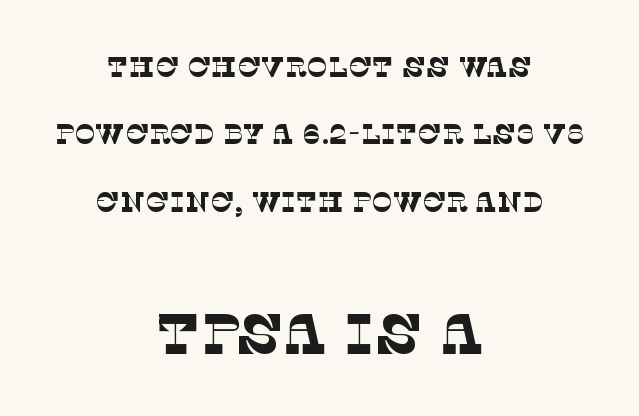
{"serif": "yes", "bold": "no", "weight": "thin", "width": "normal", "stroke_contrast": "low", "x_height": "large", "monospaced": "no", "underline": "no", "align": "center", "line_spacing": "loose", "line_spacing_ratio": 2.41, "letter_spacing": "normal", "letter_spacing_em": 0.0, "larger_block": "second", "size_ratio": 2.04, "glyph_px": 57}
